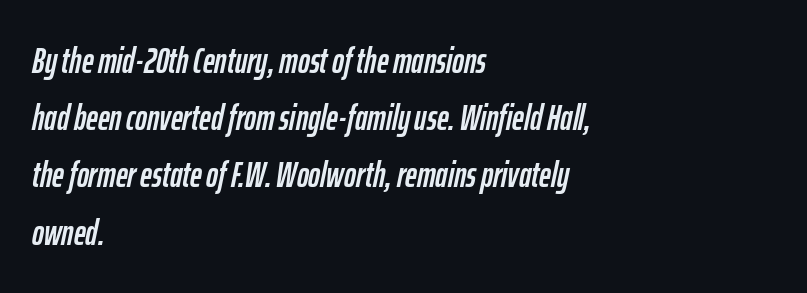
Q: Is the text italic (slanted)? A: Yes, it leans right by about 12 degrees.
Q: Is the text underlined? A: No.
Q: How is the paragraph aligned? A: Left-aligned.
Q: Is the spacing between letters normal or unusually wide? A: Normal.
Q: Is the spacing between lines tight, normal or loose? A: Normal.
Q: Width (condensed, normal, or wide)? A: Condensed.
Q: Stroke contrast? A: Low.
Q: x-height? A: Medium.
Q: Monospaced? A: No.
